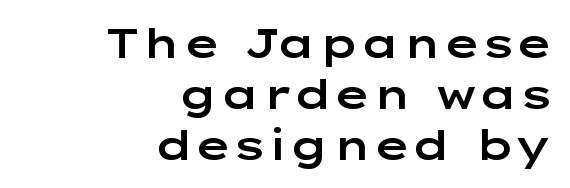
{"serif": "no", "italic": "no", "width": "wide", "stroke_contrast": "low", "x_height": "medium", "monospaced": "no", "underline": "no", "align": "right", "line_spacing_ratio": 1.24, "letter_spacing": "normal", "letter_spacing_em": 0.0, "glyph_px": 41}
